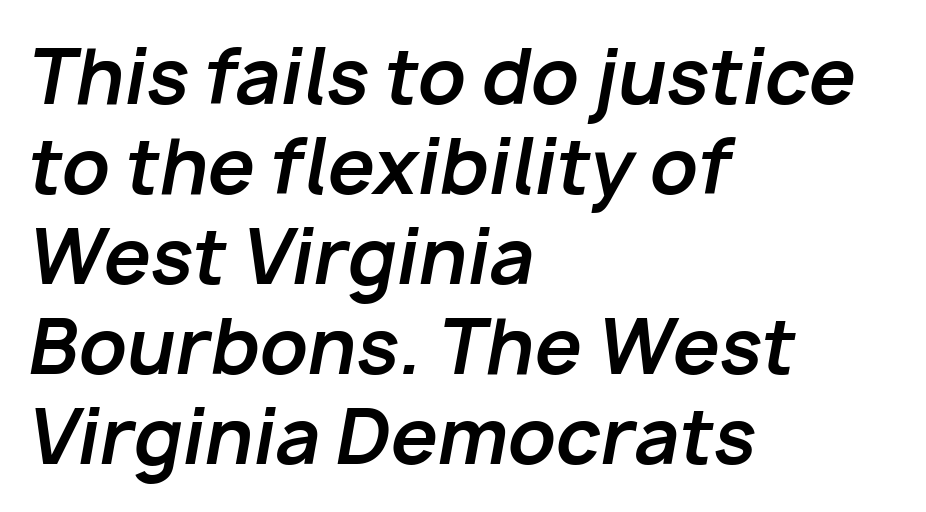
{"italic": "yes", "lean": "right", "slant_degrees": 10, "bold": "yes", "weight": "bold", "width": "normal", "stroke_contrast": "low", "x_height": "medium", "monospaced": "no", "underline": "no", "align": "left", "line_spacing_ratio": 1.2, "letter_spacing": "normal", "letter_spacing_em": 0.0, "glyph_px": 75}
